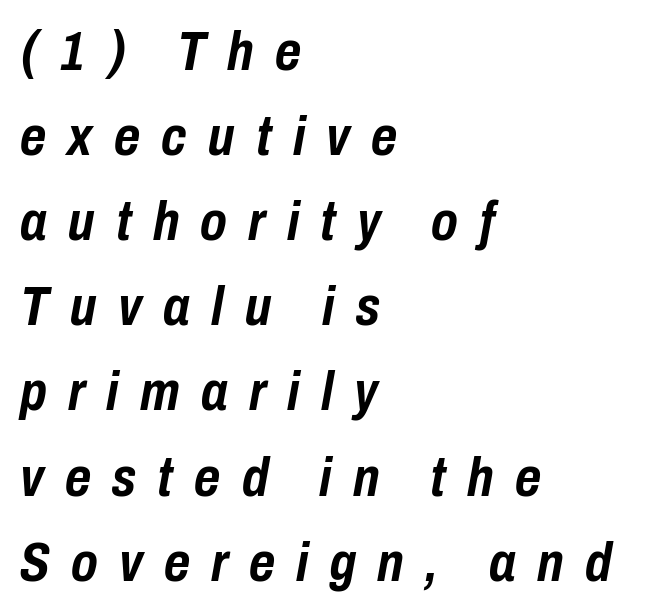
Q: Is the text bold? A: Yes.
Q: Is the text italic (slanted)? A: Yes, it leans right by about 10 degrees.
Q: Is the text underlined? A: No.
Q: How is the paragraph aligned? A: Left-aligned.
Q: Is the spacing between letters normal or unusually wide? A: Unusually wide.
Q: Is the spacing between lines tight, normal or loose? A: Normal.
Q: Width (condensed, normal, or wide)? A: Condensed.
Q: Stroke contrast? A: Low.
Q: x-height? A: Medium.
Q: Monospaced? A: No.
